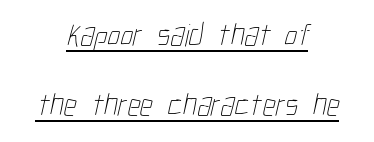
The sample's only ornament is a line tracing under the words. The letters advance in unequal steps, a hallmark of proportional type. Default kerning and tracking; the words read as compact shapes. The paragraph shown floats in the horizontal middle.
